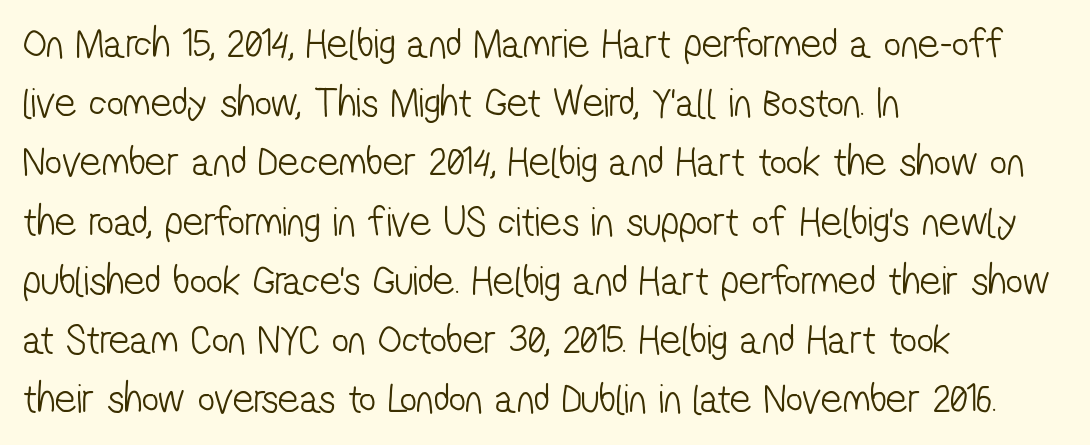
Q: Is the text bold? A: No.
Q: Is the typeface a serif or a sans-serif typeface? A: Sans-serif.
Q: Is the text underlined? A: No.
Q: How is the paragraph aligned? A: Left-aligned.
Q: Is the spacing between letters normal or unusually wide? A: Normal.
Q: Is the spacing between lines tight, normal or loose? A: Normal.
Q: Width (condensed, normal, or wide)? A: Condensed.
Q: Stroke contrast? A: Low.
Q: x-height? A: Medium.
Q: Monospaced? A: No.
